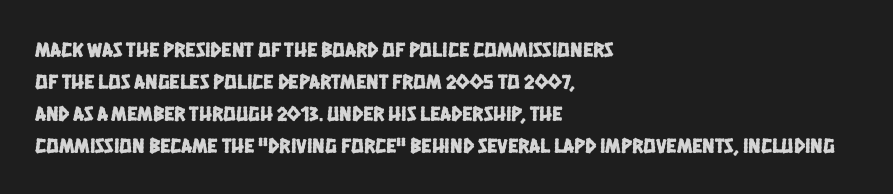
Quick note: interline space is typical. If you drew a ruler down the left edge, every line would touch it. Here the glyphs are tracked normally, forming tight word shapes. Words float on clear page, feet unadorned.
